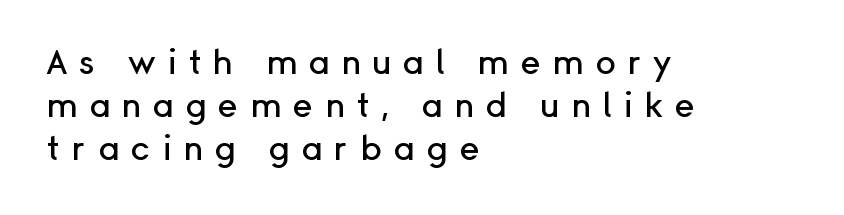
Q: Is the text italic (slanted)? A: No, it is upright.
Q: Is the typeface a serif or a sans-serif typeface? A: Sans-serif.
Q: Is the text underlined? A: No.
Q: How is the paragraph aligned? A: Left-aligned.
Q: Is the spacing between letters normal or unusually wide? A: Unusually wide.
Q: Is the spacing between lines tight, normal or loose? A: Normal.
Q: Width (condensed, normal, or wide)? A: Normal.
Q: Stroke contrast? A: Low.
Q: x-height? A: Medium.
Q: Monospaced? A: No.
